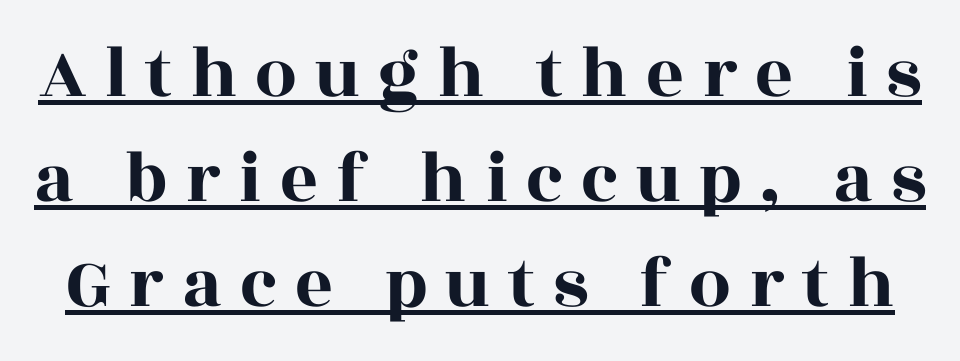
Q: Is the text italic (slanted)? A: No, it is upright.
Q: Is the typeface a serif or a sans-serif typeface? A: Serif.
Q: Is the text underlined? A: Yes.
Q: Is the spacing between letters normal or unusually wide? A: Unusually wide.
Q: Is the spacing between lines tight, normal or loose? A: Normal.
Q: Width (condensed, normal, or wide)? A: Wide.
Q: x-height? A: Large.
Q: Monospaced? A: No.
